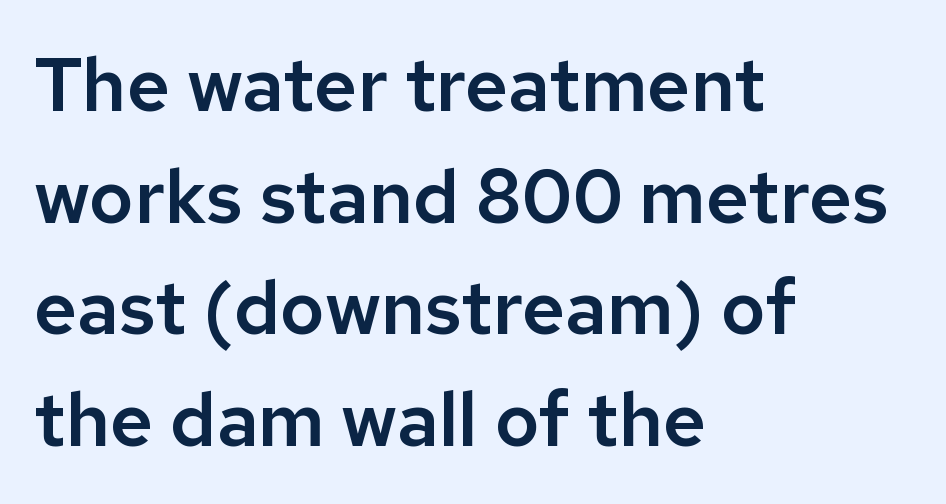
Default kerning and tracking; the words read as compact shapes. No italicization has been applied; the sample stays upright. Is the block centered? No — it sits flush against the left margin. The designer left line spacing at the default.
